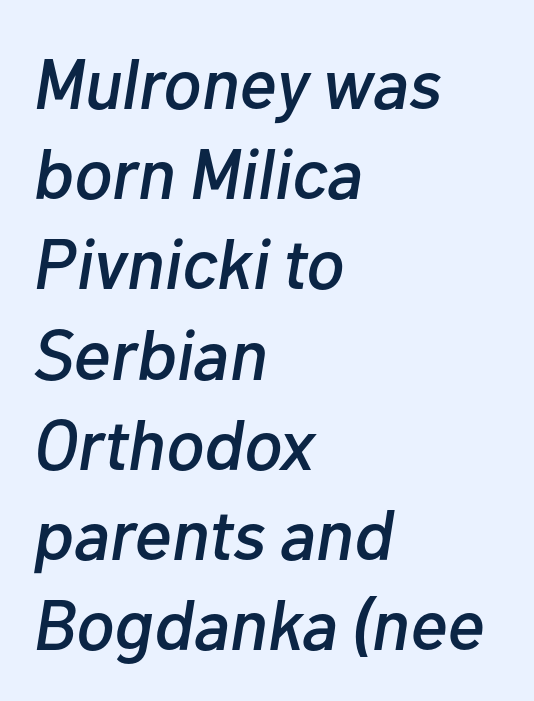
{"italic": "yes", "lean": "right", "slant_degrees": 10, "width": "normal", "stroke_contrast": "low", "x_height": "medium", "monospaced": "no", "underline": "no", "align": "left", "line_spacing": "normal", "line_spacing_ratio": 1.27, "letter_spacing": "normal", "letter_spacing_em": 0.0, "glyph_px": 71}
